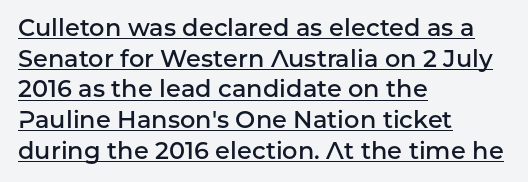
{"italic": "no", "bold": "semi", "underline": "yes", "align": "left", "line_spacing": "normal", "line_spacing_ratio": 1.28, "letter_spacing": "normal", "letter_spacing_em": 0.0, "glyph_px": 24}
